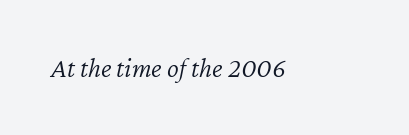
Glyph-to-glyph distance matches everyday printed text. Proportional: the letters do not fall into vertical columns. The characters are drawn with everyday or finer stroke widths. Rule under the text: the space is simply empty.
